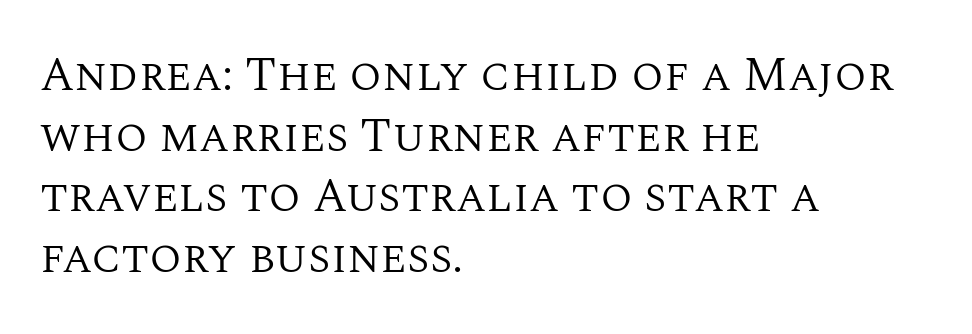
The type family on display is of the serif kind. Leading matches the norm, producing a regular column. Ascenders rise straight up at ninety degrees. Think of a printed novel: that variable character pitch is what you see here.
